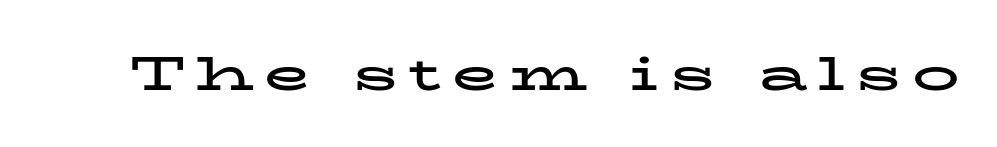
{"serif": "yes", "italic": "no", "bold": "yes", "weight": "bold", "width": "wide", "stroke_contrast": "low", "x_height": "medium", "monospaced": "no", "underline": "no", "letter_spacing": "wide", "letter_spacing_em": 0.23, "glyph_px": 47}
